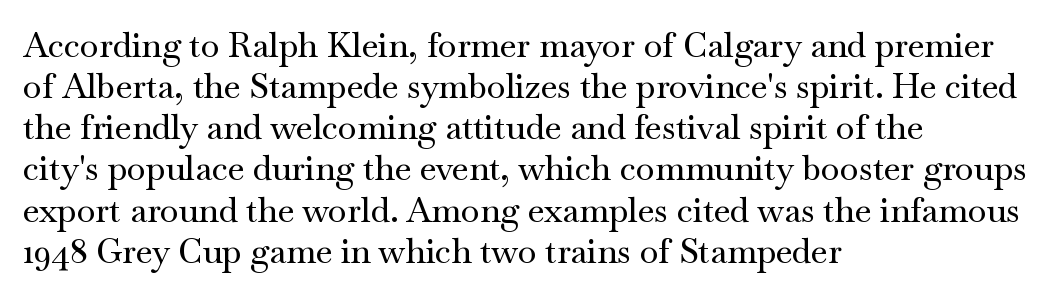
The image shows 34 px wide serif type, upright; set left-aligned, line spacing 1.21x, normal letter spacing, not underlined; medium stroke contrast and a small x-height.
